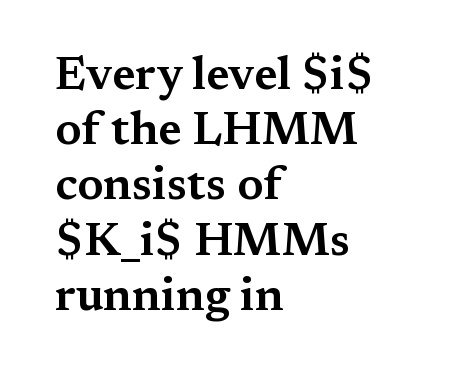
Only glyphs here, with clear space below each row. Horizontal alignment here is leftward, the default for most running prose. Default kerning and tracking; the words read as compact shapes. Here the designer chose a conventional face with non-uniform glyph widths.
